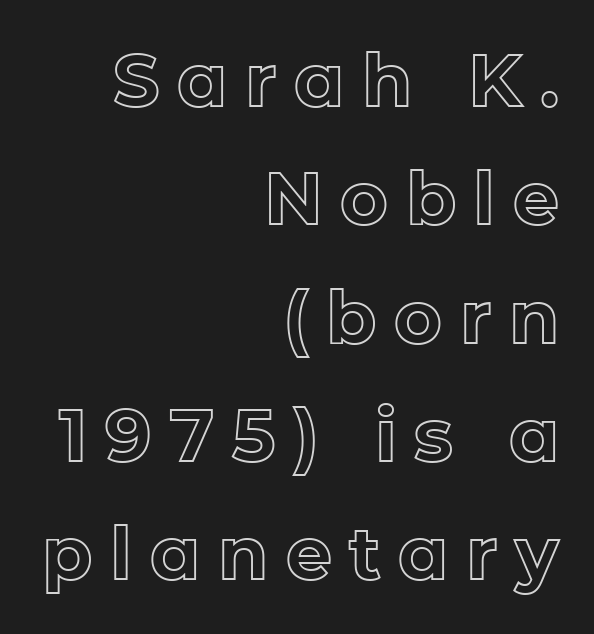
The tracking jumps out immediately: characters are airy and widely separated. The paragraph shown leans on its right margin. Upright lettering throughout. Letters rest on an invisible, unmarked baseline. A normal amount of white space separates one row of letters from the next.
